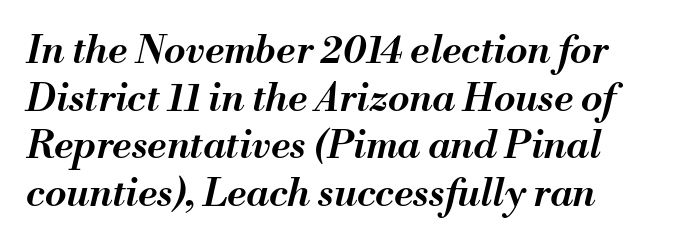
Q: Is the text bold? A: Semi-bold.
Q: Is the text italic (slanted)? A: Yes, it leans right by about 13 degrees.
Q: Is the text underlined? A: No.
Q: Is the spacing between letters normal or unusually wide? A: Normal.
Q: Width (condensed, normal, or wide)? A: Normal.
Q: Stroke contrast? A: Medium.
Q: x-height? A: Small.
Q: Monospaced? A: No.
